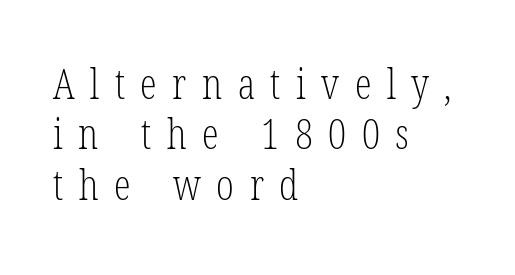
Q: Is the text bold? A: No.
Q: Is the text italic (slanted)? A: No, it is upright.
Q: Is the typeface a serif or a sans-serif typeface? A: Serif.
Q: Is the text underlined? A: No.
Q: How is the paragraph aligned? A: Left-aligned.
Q: Is the spacing between letters normal or unusually wide? A: Unusually wide.
Q: Width (condensed, normal, or wide)? A: Condensed.
Q: Stroke contrast? A: Low.
Q: x-height? A: Medium.
Q: Monospaced? A: No.
